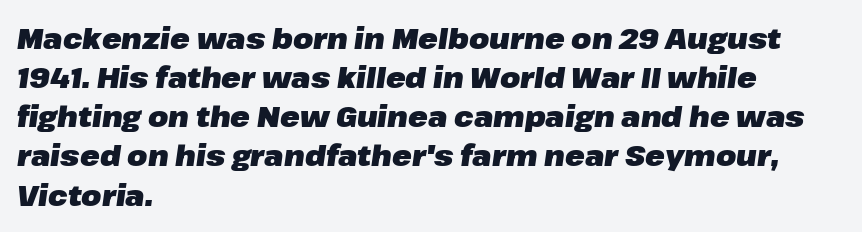
{"italic": "yes", "lean": "right", "slant_degrees": 8, "bold": "yes", "weight": "heavy", "width": "normal", "stroke_contrast": "low", "x_height": "medium", "monospaced": "no", "underline": "no", "align": "left", "line_spacing": "normal", "line_spacing_ratio": 1.35, "letter_spacing": "normal", "letter_spacing_em": 0.0, "glyph_px": 29}
